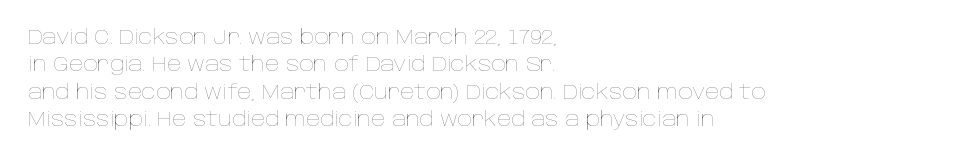
{"italic": "no", "bold": "no", "underline": "no", "align": "left", "line_spacing": "normal", "line_spacing_ratio": 1.37, "letter_spacing": "normal", "letter_spacing_em": 0.0, "glyph_px": 20}
